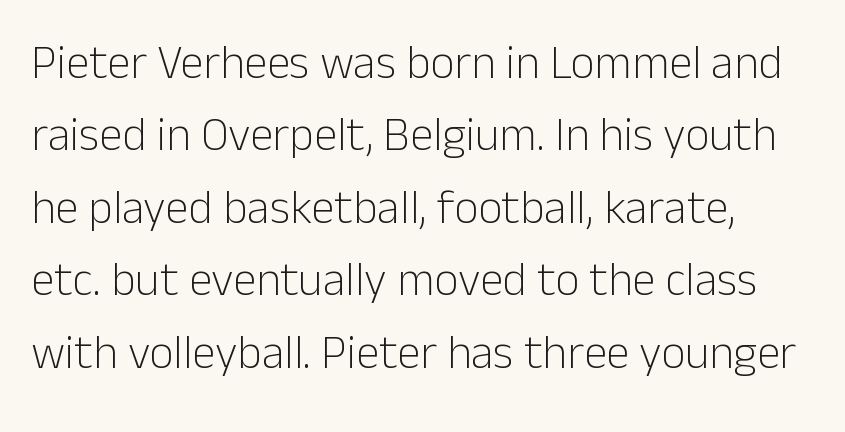
{"serif": "no", "italic": "no", "bold": "no", "weight": "light", "width": "normal", "stroke_contrast": "low", "x_height": "medium", "monospaced": "no", "underline": "no", "align": "left", "line_spacing": "normal", "line_spacing_ratio": 1.54, "letter_spacing": "normal", "letter_spacing_em": 0.0, "glyph_px": 47}
